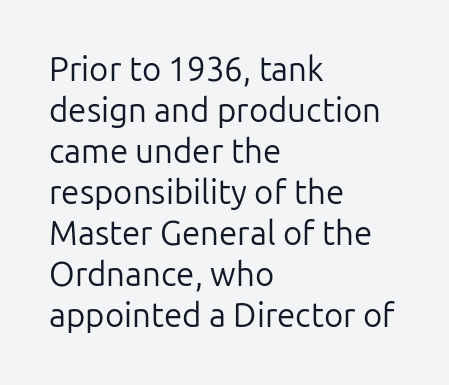
The image shows 33 px regular-weight sans-serif type, upright; set left-aligned, line spacing 1.24x, normal letter spacing, not underlined; low stroke contrast and a medium x-height.
